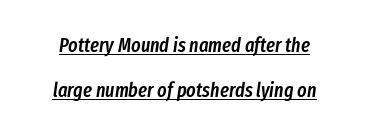
Typographic density is moderately raised because the face is semibold. The sample's only ornament is a line tracing under the words. A typesetter would mark this as italic. Words appear dense and cohesive because spacing is normal. The designer dialed line spacing up above the default.
